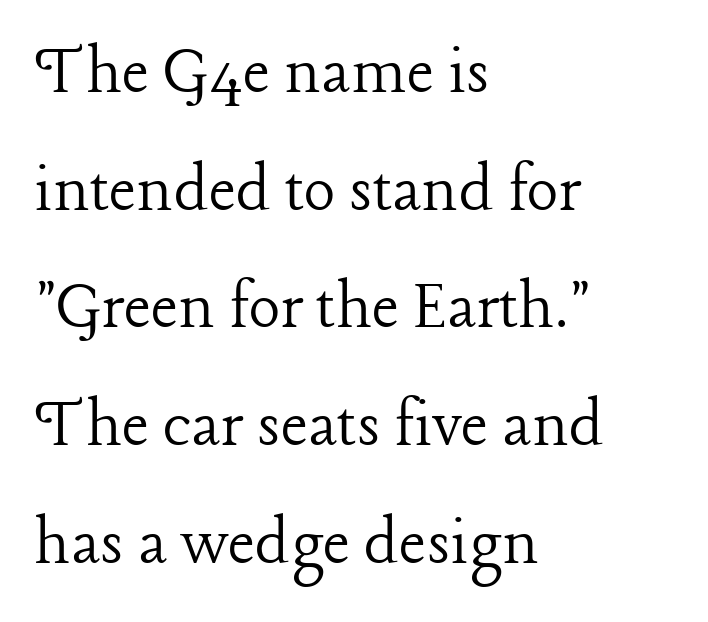
{"serif": "yes", "italic": "no", "bold": "no", "weight": "light", "width": "normal", "stroke_contrast": "low", "x_height": "medium", "monospaced": "no", "underline": "no", "align": "left", "line_spacing": "normal", "line_spacing_ratio": 1.59, "letter_spacing": "normal", "letter_spacing_em": 0.0, "glyph_px": 74}
